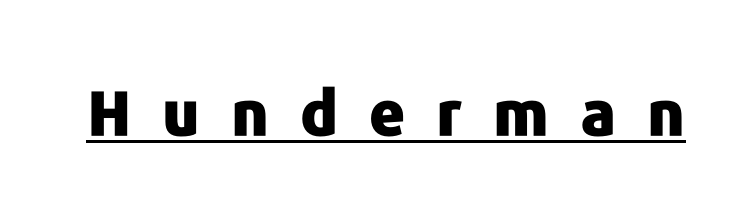
{"serif": "no", "italic": "no", "bold": "yes", "weight": "heavy", "width": "normal", "stroke_contrast": "low", "x_height": "medium", "monospaced": "no", "underline": "yes", "letter_spacing": "wide", "letter_spacing_em": 0.5, "glyph_px": 62}
